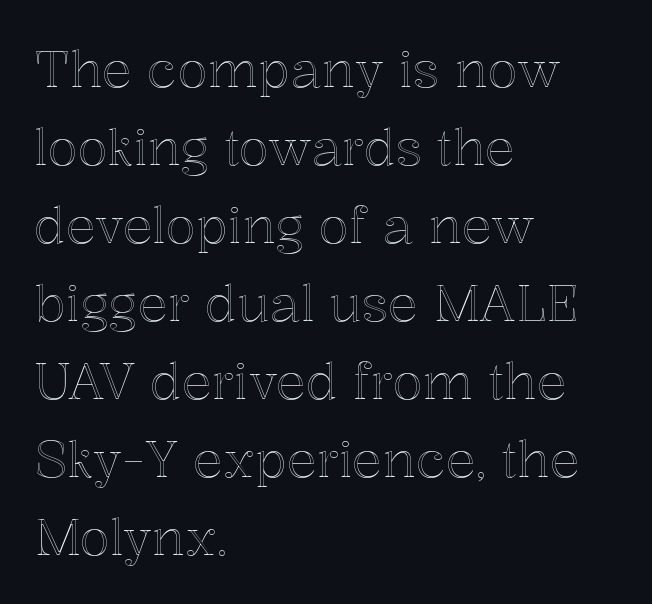
The image shows 50 px text type, upright; set left-aligned, normal line spacing (1.56x), normal letter spacing, not underlined; a medium x-height.
